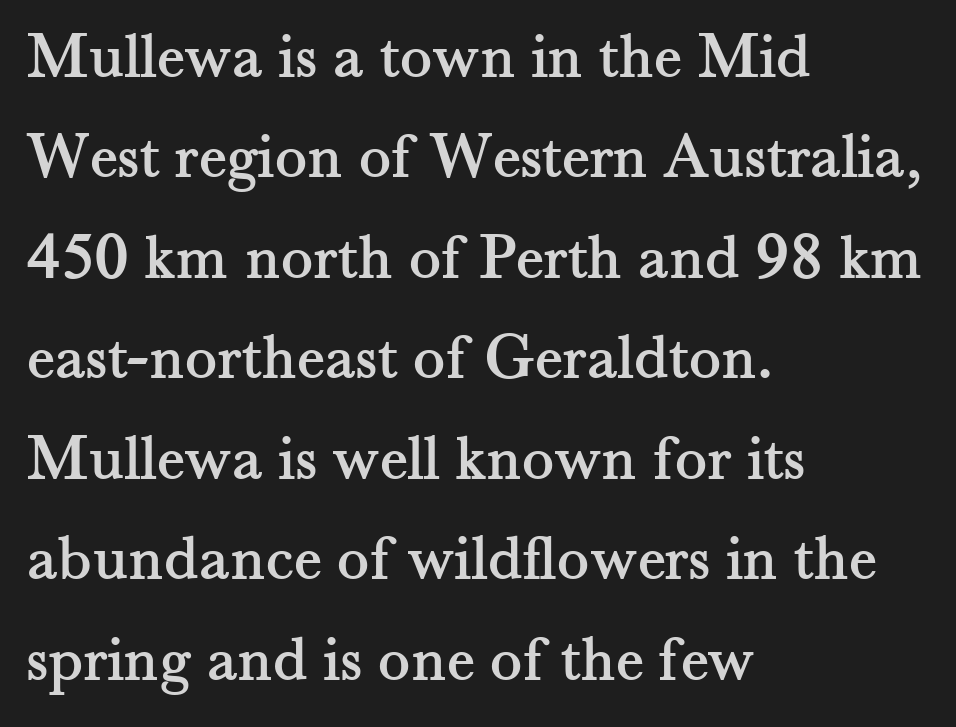
Q: Is the text italic (slanted)? A: No, it is upright.
Q: Is the typeface a serif or a sans-serif typeface? A: Serif.
Q: Is the text underlined? A: No.
Q: How is the paragraph aligned? A: Left-aligned.
Q: Is the spacing between letters normal or unusually wide? A: Normal.
Q: Is the spacing between lines tight, normal or loose? A: Normal.
Q: Width (condensed, normal, or wide)? A: Normal.
Q: Stroke contrast? A: Medium.
Q: x-height? A: Small.
Q: Monospaced? A: No.
